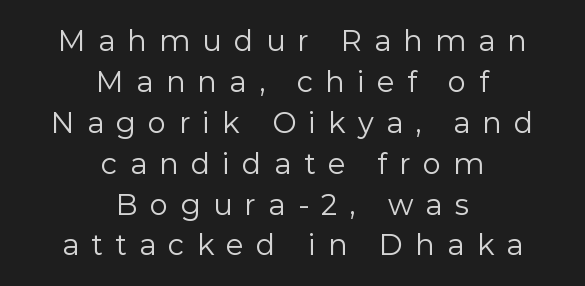
{"serif": "no", "italic": "no", "bold": "no", "weight": "regular", "width": "normal", "x_height": "medium", "monospaced": "no", "underline": "no", "align": "center", "line_spacing": "normal", "line_spacing_ratio": 1.41, "letter_spacing": "wide", "letter_spacing_em": 0.42, "glyph_px": 29}
